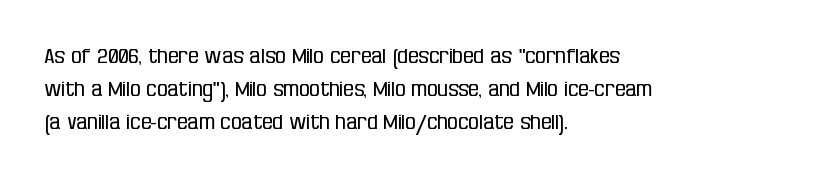
The face looks like a standard text weight, possibly lighter. Short and long lines alike share a common starting point at left. Vertically, the passage feels balanced, rows spaced as you'd expect. A bare baseline throughout the passage. Here the glyphs are tracked normally, forming tight word shapes.
